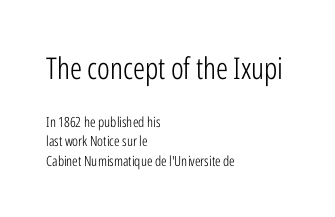
Q: Is the text bold? A: No.
Q: Is the text italic (slanted)? A: No, it is upright.
Q: Is the typeface a serif or a sans-serif typeface? A: Sans-serif.
Q: Is the text underlined? A: No.
Q: How is the paragraph aligned? A: Left-aligned.
Q: Is the spacing between letters normal or unusually wide? A: Normal.
Q: Is the spacing between lines tight, normal or loose? A: Normal.
Q: Which block of text is set in a larger size, the first (top) or the second (bottom)? A: The first (top) one.
Q: Width (condensed, normal, or wide)? A: Condensed.
Q: Stroke contrast? A: Low.
Q: x-height? A: Medium.
Q: Monospaced? A: No.
